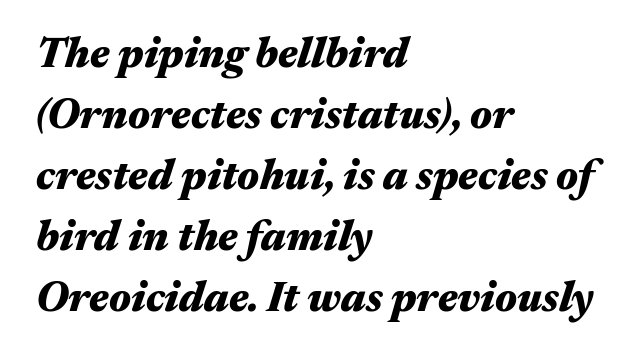
Think of a printed novel: that variable character pitch is what you see here. The block of text has a typical density, with ordinary space between rows. The axis of the letterforms is tilted away from vertical. Anything drawn beneath the words? Only blank space. Typeset ragged right — the left edge is the straight one.
